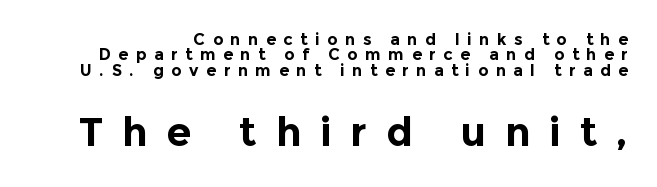
Letter spacing: wide. Heavy, bold letterforms. The rendering shows plain stroke endings on the letterforms — a sans-serif design. The foot of each line stays bare and open.
